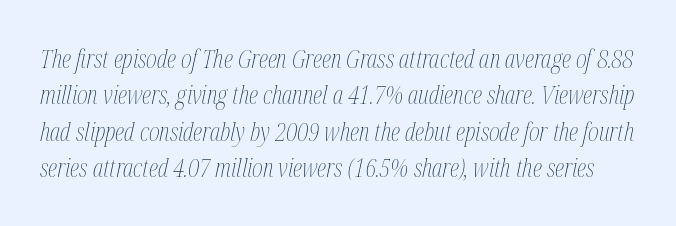
{"italic": "yes", "lean": "right", "slant_degrees": 12, "bold": "no", "underline": "no", "line_spacing": "normal", "line_spacing_ratio": 1.4, "letter_spacing": "normal", "letter_spacing_em": 0.0, "glyph_px": 26}
